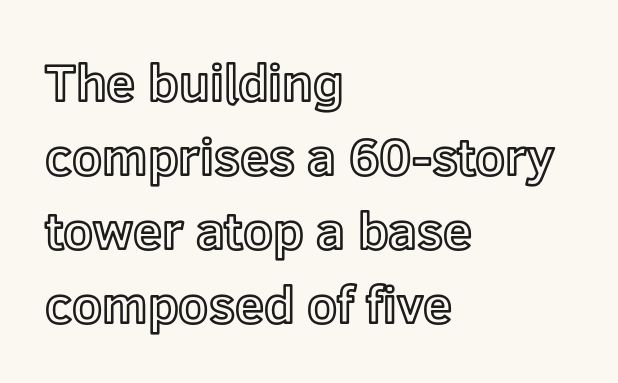
The passage is arranged the way most books set body copy — flush left. Descenders are the only things crossing below the line. The designer left line spacing at the default. Nobody touched the tracking dial on this one. Does the lettering tilt? It doesn't — this is upright.
